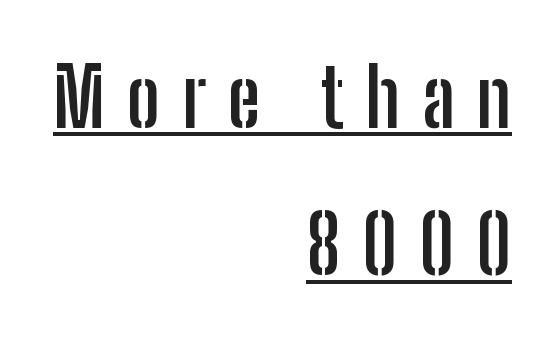
{"serif": "no", "italic": "no", "bold": "yes", "weight": "semibold", "width": "condensed", "stroke_contrast": "low", "x_height": "medium", "monospaced": "no", "underline": "yes", "align": "right", "line_spacing_ratio": 1.84, "letter_spacing": "wide", "letter_spacing_em": 0.27, "glyph_px": 80}
